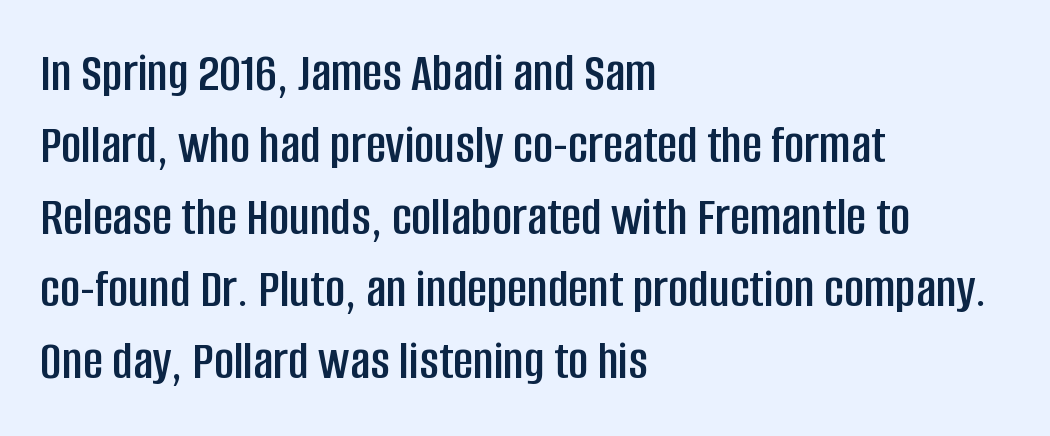
Q: Is the text italic (slanted)? A: No, it is upright.
Q: Is the typeface a serif or a sans-serif typeface? A: Sans-serif.
Q: Is the text underlined? A: No.
Q: How is the paragraph aligned? A: Left-aligned.
Q: Is the spacing between letters normal or unusually wide? A: Normal.
Q: Is the spacing between lines tight, normal or loose? A: Normal.
Q: Width (condensed, normal, or wide)? A: Condensed.
Q: Stroke contrast? A: Low.
Q: x-height? A: Large.
Q: Monospaced? A: No.
